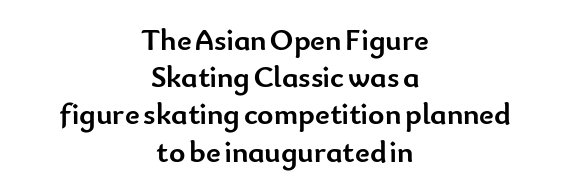
Q: Is the text bold? A: Yes.
Q: Is the text italic (slanted)? A: No, it is upright.
Q: Is the typeface a serif or a sans-serif typeface? A: Sans-serif.
Q: Is the text underlined? A: No.
Q: How is the paragraph aligned? A: Centered.
Q: Is the spacing between letters normal or unusually wide? A: Normal.
Q: Width (condensed, normal, or wide)? A: Normal.
Q: Stroke contrast? A: Low.
Q: x-height? A: Small.
Q: Monospaced? A: No.
